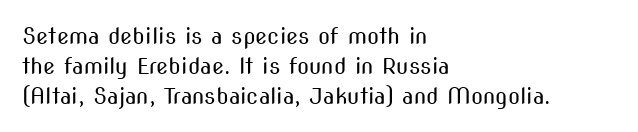
The image shows 22 px text type, upright; set left-aligned, normal line spacing (1.36x), normal letter spacing, not underlined.
